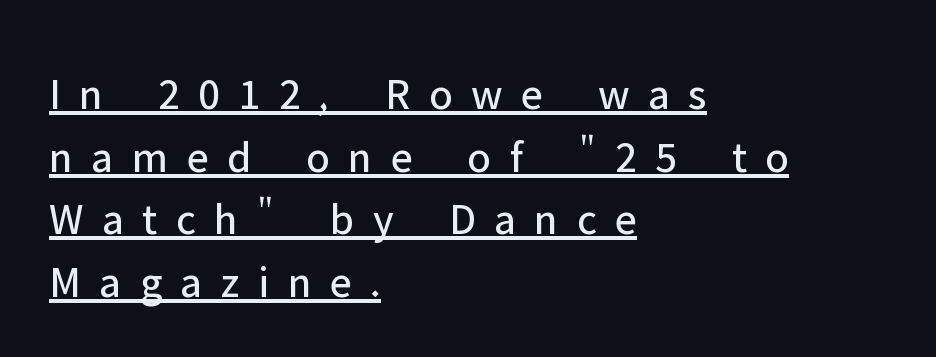
{"serif": "no", "italic": "no", "bold": "no", "weight": "regular", "width": "normal", "stroke_contrast": "low", "x_height": "medium", "monospaced": "no", "underline": "yes", "align": "left", "line_spacing": "normal", "line_spacing_ratio": 1.39, "letter_spacing": "wide", "letter_spacing_em": 0.41, "glyph_px": 45}
